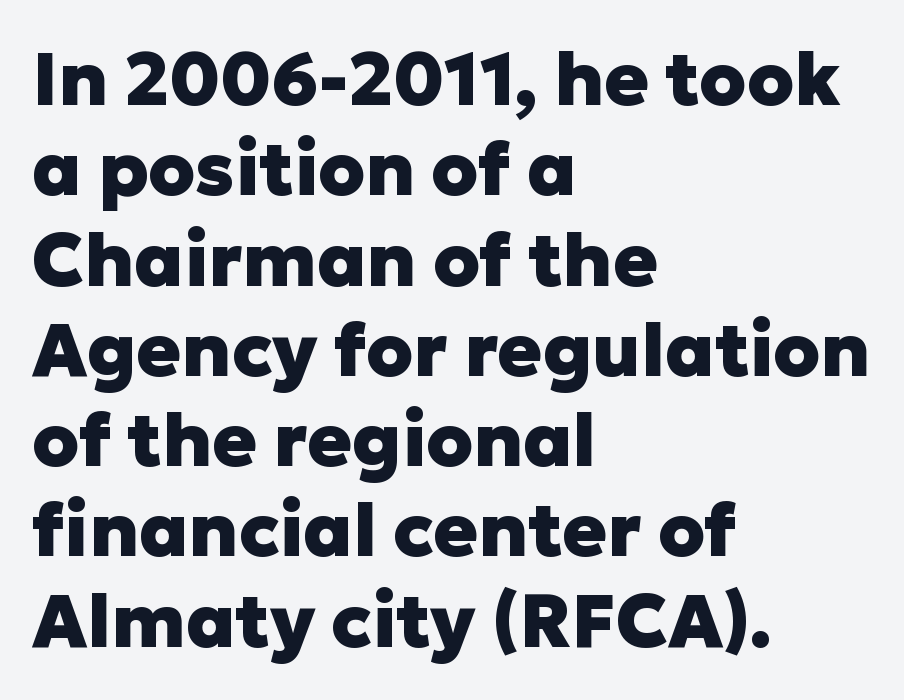
The image shows 74 px heavy sans-serif type, upright; set left-aligned, line spacing 1.22x, normal letter spacing, not underlined; low stroke contrast and a medium x-height.
